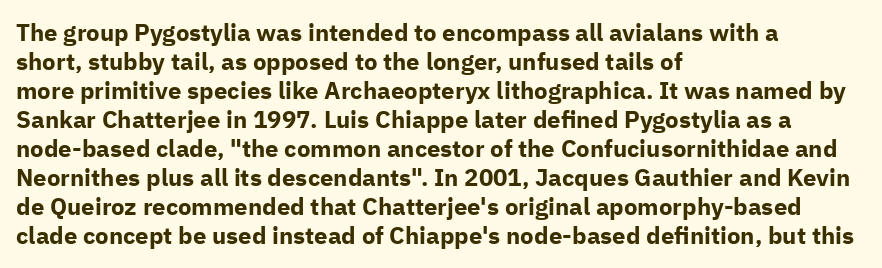
{"italic": "no", "bold": "yes", "underline": "no", "align": "left", "line_spacing_ratio": 1.21, "letter_spacing": "normal", "letter_spacing_em": 0.0, "glyph_px": 24}
